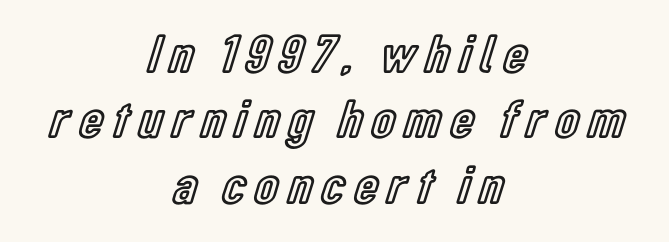
Q: Is the text italic (slanted)? A: Yes.
Q: Is the text underlined? A: No.
Q: How is the paragraph aligned? A: Centered.
Q: Width (condensed, normal, or wide)? A: Condensed.
Q: x-height? A: Medium.
Q: Monospaced? A: No.
